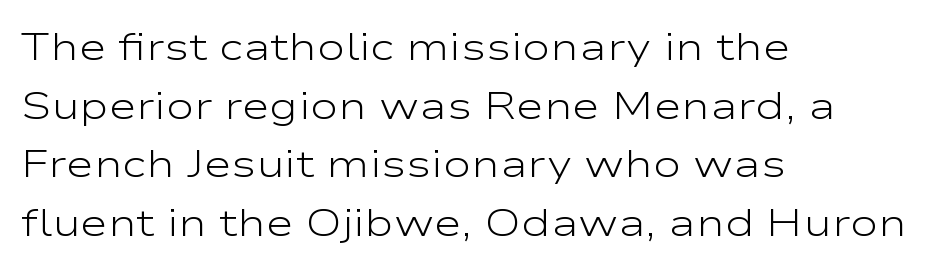
The image shows 38 px light, wide sans-serif type, upright; set left-aligned, normal line spacing (1.54x), normal letter spacing, not underlined; low stroke contrast and a medium x-height.
